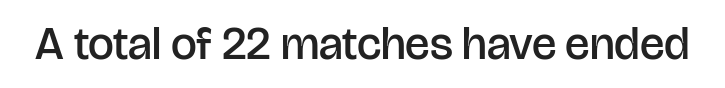
The image shows 46 px semibold sans-serif type, upright; set normal letter spacing, not underlined; low stroke contrast and a large x-height.
